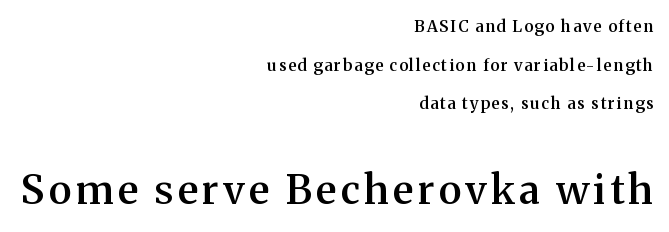
Q: Is the text bold? A: Semi-bold.
Q: Is the text italic (slanted)? A: No, it is upright.
Q: Is the typeface a serif or a sans-serif typeface? A: Serif.
Q: Is the text underlined? A: No.
Q: How is the paragraph aligned? A: Right-aligned.
Q: Is the spacing between lines tight, normal or loose? A: Loose.
Q: Which block of text is set in a larger size, the first (top) or the second (bottom)? A: The second (bottom) one.
Q: Width (condensed, normal, or wide)? A: Normal.
Q: Stroke contrast? A: Medium.
Q: x-height? A: Medium.
Q: Monospaced? A: No.
